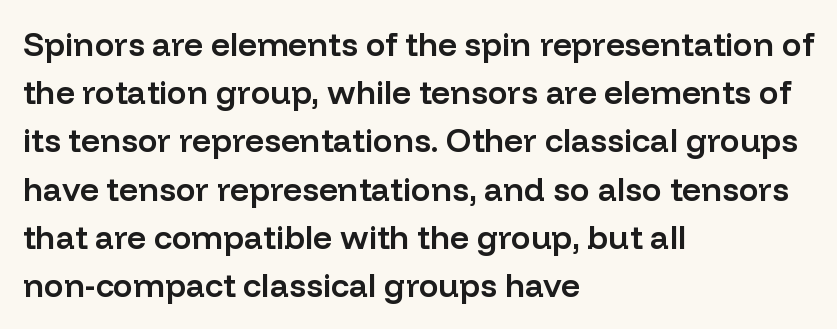
The image shows 33 px semibold sans-serif type, upright; set left-aligned, normal line spacing (1.46x), normal letter spacing, not underlined; low stroke contrast and a medium x-height.
